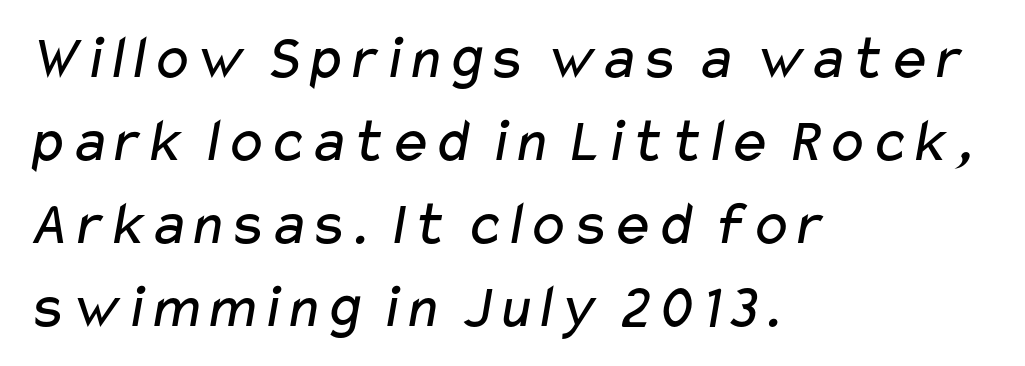
{"serif": "no", "bold": "no", "weight": "regular", "width": "wide", "stroke_contrast": "low", "x_height": "medium", "monospaced": "no", "underline": "no", "align": "left", "line_spacing": "normal", "line_spacing_ratio": 1.32, "letter_spacing": "normal", "letter_spacing_em": 0.0, "glyph_px": 63}
